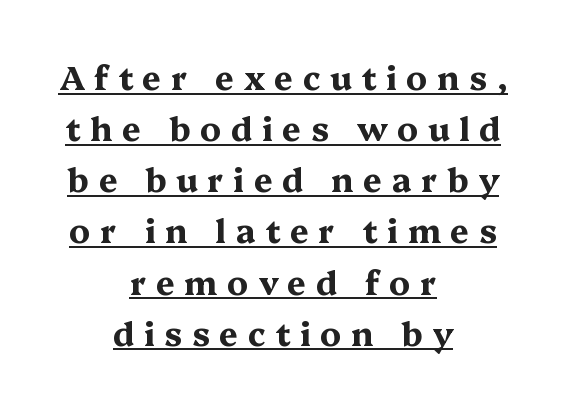
Q: Is the text bold? A: Yes.
Q: Is the text italic (slanted)? A: No, it is upright.
Q: Is the typeface a serif or a sans-serif typeface? A: Serif.
Q: Is the text underlined? A: Yes.
Q: How is the paragraph aligned? A: Centered.
Q: Is the spacing between letters normal or unusually wide? A: Unusually wide.
Q: Is the spacing between lines tight, normal or loose? A: Normal.
Q: Width (condensed, normal, or wide)? A: Wide.
Q: Stroke contrast? A: Medium.
Q: x-height? A: Medium.
Q: Monospaced? A: No.
